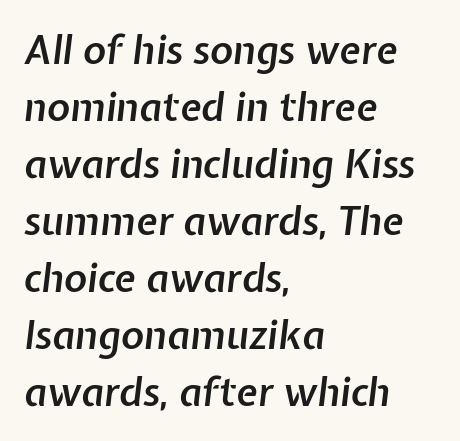
Q: Is the text bold? A: Semi-bold.
Q: Is the text italic (slanted)? A: Yes, it leans right by about 7 degrees.
Q: Is the text underlined? A: No.
Q: How is the paragraph aligned? A: Left-aligned.
Q: Is the spacing between letters normal or unusually wide? A: Normal.
Q: Is the spacing between lines tight, normal or loose? A: Normal.
Q: Width (condensed, normal, or wide)? A: Normal.
Q: Stroke contrast? A: Low.
Q: x-height? A: Medium.
Q: Monospaced? A: No.
